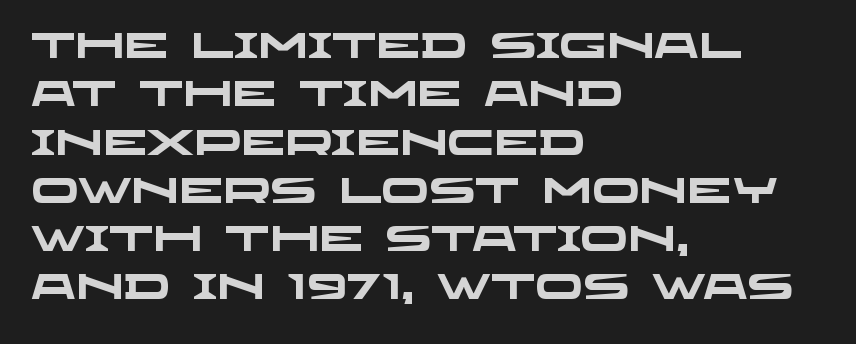
Character widths vary here, with narrow letters taking less room than wide ones. Stroke terminals: plain, sans-serif. Compared with typical paragraphs, the rows here are spaced about the same. What stands out about the letter spacing? Nothing — it is the standard amount. The words here are not underlined. These lines stack with their left ends in a neat column.
